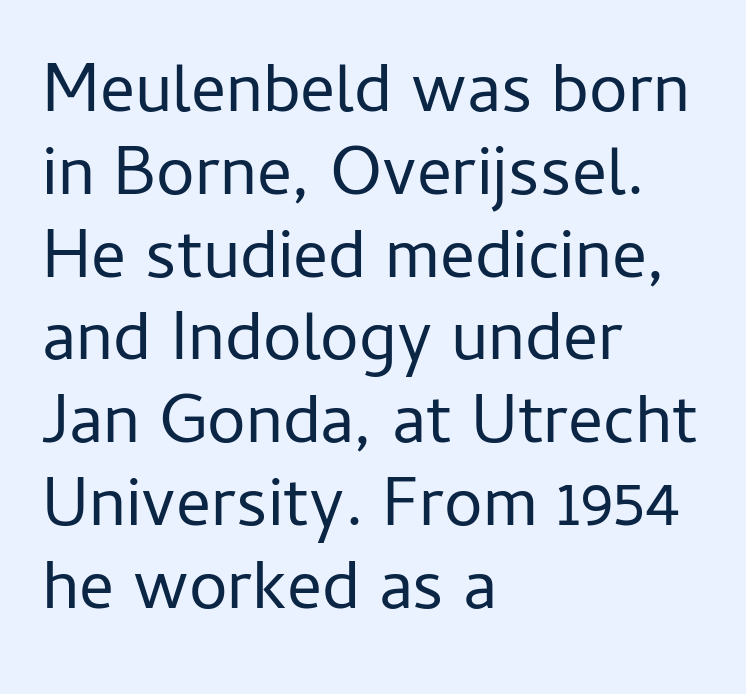
The image shows 69 px regular-weight sans-serif type, upright; set left-aligned, line spacing 1.2x, normal letter spacing, not underlined; low stroke contrast and a medium x-height.
